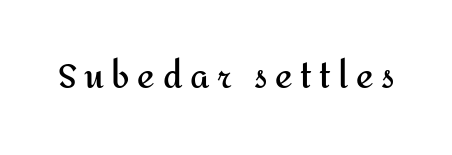
The glyphs in this specimen are sans serif. Italic: no, the glyphs are upright roman. The line texture is sparse and dotted thanks to wide tracking. Think of a printed novel: that variable character pitch is what you see here.
